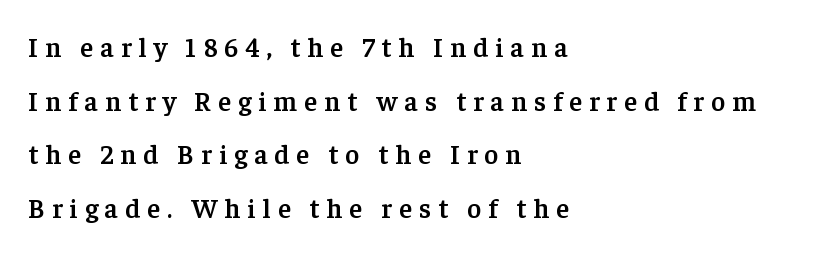
Q: Is the text bold? A: Semi-bold.
Q: Is the text italic (slanted)? A: No, it is upright.
Q: Is the text underlined? A: No.
Q: How is the paragraph aligned? A: Left-aligned.
Q: Is the spacing between letters normal or unusually wide? A: Unusually wide.
Q: Is the spacing between lines tight, normal or loose? A: Loose.
